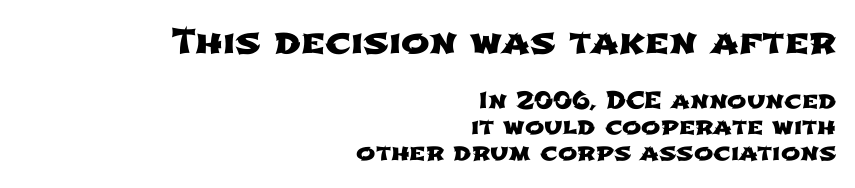
{"serif": "no", "width": "wide", "stroke_contrast": "low", "x_height": "medium", "monospaced": "no", "underline": "no", "align": "right", "line_spacing": "tight", "line_spacing_ratio": 1.14, "letter_spacing": "normal", "letter_spacing_em": 0.0, "larger_block": "first", "size_ratio": 1.48, "glyph_px": 34}
